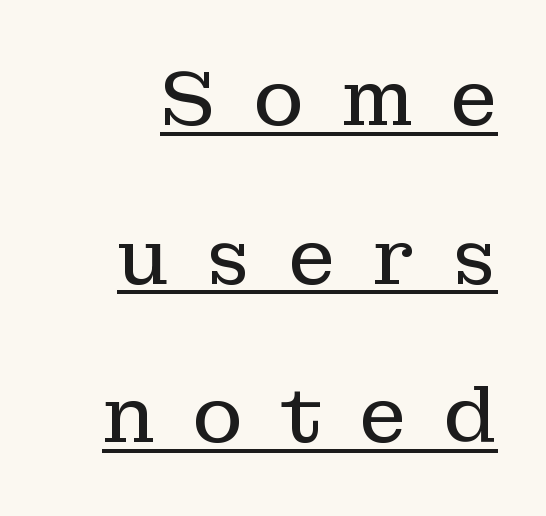
{"serif": "yes", "italic": "no", "bold": "no", "weight": "regular", "width": "normal", "stroke_contrast": "low", "x_height": "medium", "monospaced": "no", "underline": "yes", "align": "right", "line_spacing": "loose", "line_spacing_ratio": 2.06, "letter_spacing": "wide", "letter_spacing_em": 0.48, "glyph_px": 77}
